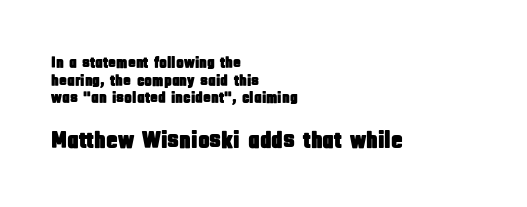
Q: Is the text italic (slanted)? A: No, it is upright.
Q: Is the text underlined? A: No.
Q: How is the paragraph aligned? A: Left-aligned.
Q: Is the spacing between letters normal or unusually wide? A: Normal.
Q: Is the spacing between lines tight, normal or loose? A: Tight.
Q: Which block of text is set in a larger size, the first (top) or the second (bottom)? A: The second (bottom) one.
